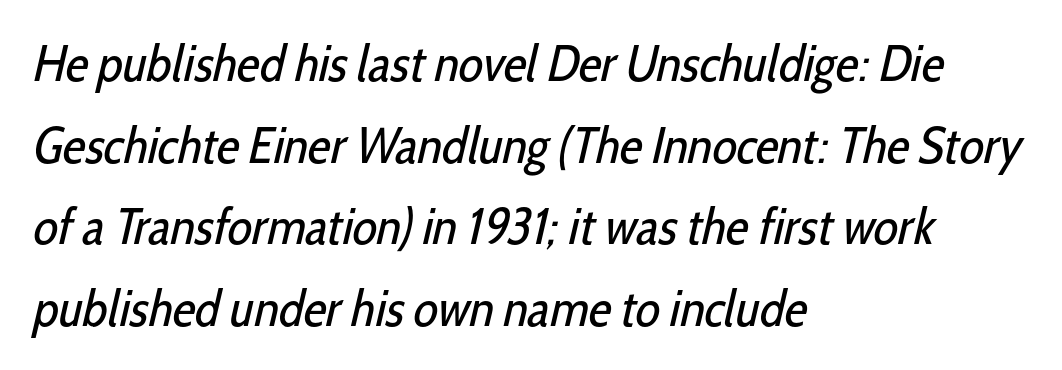
{"serif": "no", "bold": "no", "weight": "regular", "width": "condensed", "stroke_contrast": "low", "x_height": "medium", "monospaced": "no", "underline": "no", "align": "left", "line_spacing": "normal", "line_spacing_ratio": 1.6, "letter_spacing": "normal", "letter_spacing_em": 0.0, "glyph_px": 51}
